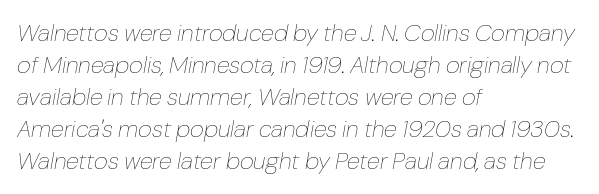
Q: Is the text bold? A: No.
Q: Is the text italic (slanted)? A: Yes, it leans right by about 10 degrees.
Q: Is the text underlined? A: No.
Q: How is the paragraph aligned? A: Left-aligned.
Q: Is the spacing between letters normal or unusually wide? A: Normal.
Q: Is the spacing between lines tight, normal or loose? A: Normal.
